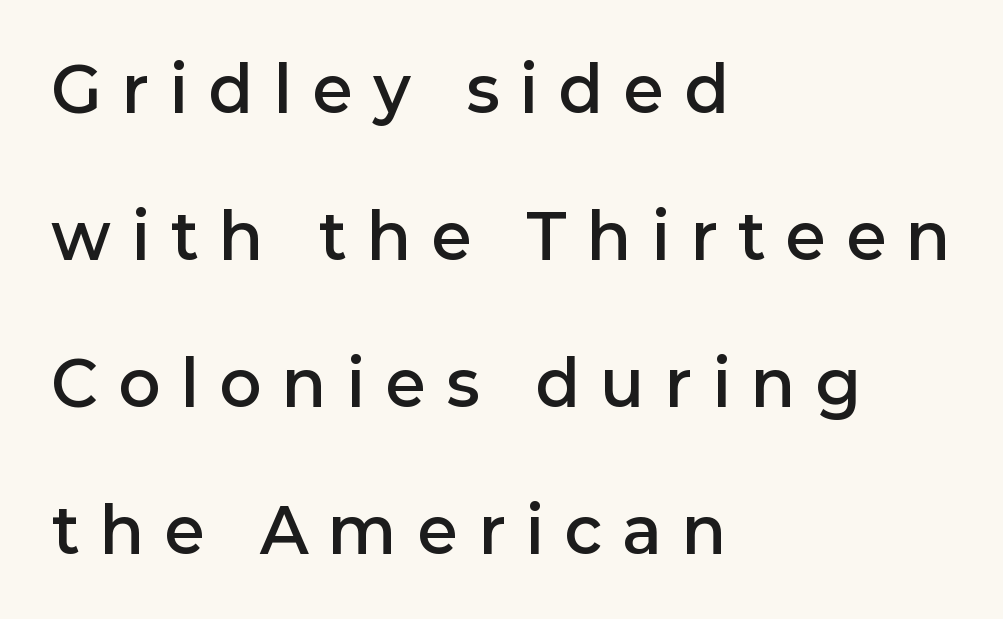
These lines are rendered in a variable-pitch font. Short note: letters widely spaced. The lettering stays uniformly vertical, giving the passage a roman look. Caption: semibold face, moderately heavy strokes. The compositor pushed each line to the left boundary. This block would shrink considerably if given ordinary leading; it's expanded now.
